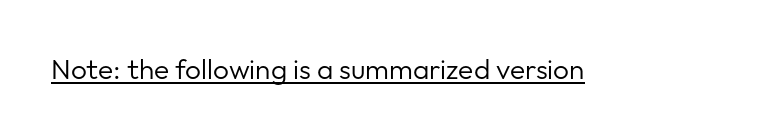
The image shows 28 px regular-weight sans-serif type, upright; set normal letter spacing, underlined; low stroke contrast and a medium x-height.
